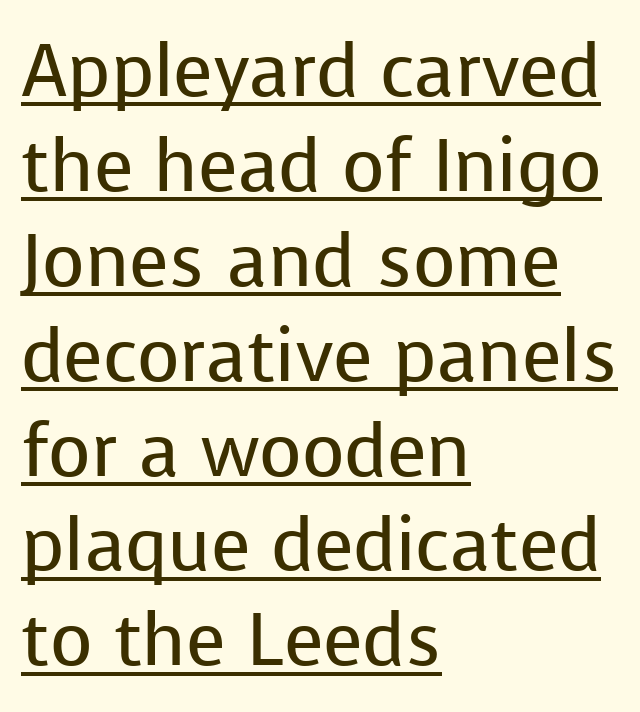
{"serif": "no", "italic": "no", "bold": "no", "weight": "regular", "width": "normal", "stroke_contrast": "low", "x_height": "medium", "monospaced": "no", "underline": "yes", "align": "left", "line_spacing": "normal", "line_spacing_ratio": 1.3, "letter_spacing": "normal", "letter_spacing_em": 0.0, "glyph_px": 73}
